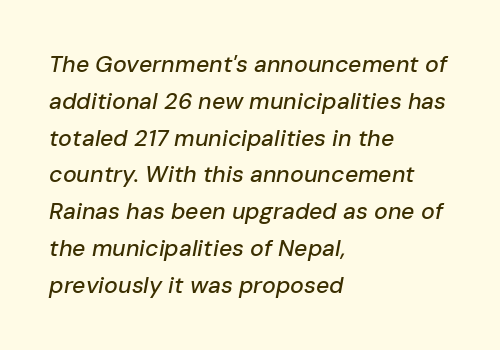
Italic: yes, the glyphs are oblique. These lines stack with their left ends in a neat column. Regarding leading, the lines here are spaced in the standard way. The line texture is even and compact thanks to regular tracking.
